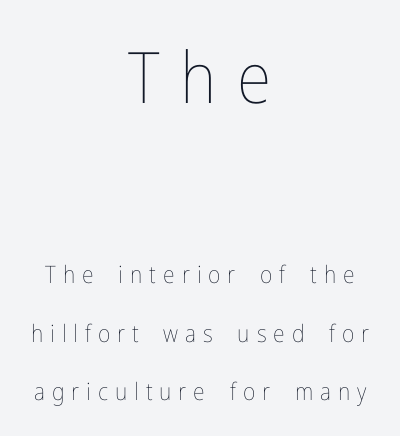
The image shows 71 px thin, condensed type, upright; set centered, loose line spacing (2.44x), unusually wide letter spacing (+0.29 em), not underlined; the first (top) block is 2.96x larger; low stroke contrast and a medium x-height.
